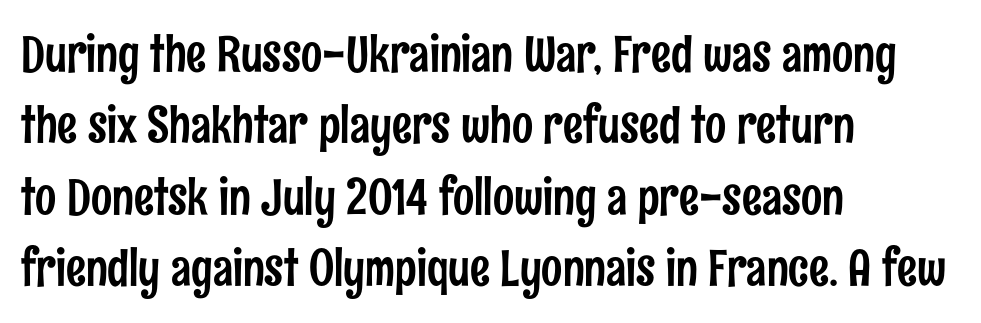
{"serif": "no", "italic": "no", "width": "condensed", "stroke_contrast": "low", "x_height": "medium", "monospaced": "no", "underline": "no", "align": "left", "line_spacing": "normal", "line_spacing_ratio": 1.43, "letter_spacing": "normal", "letter_spacing_em": 0.0, "glyph_px": 50}
